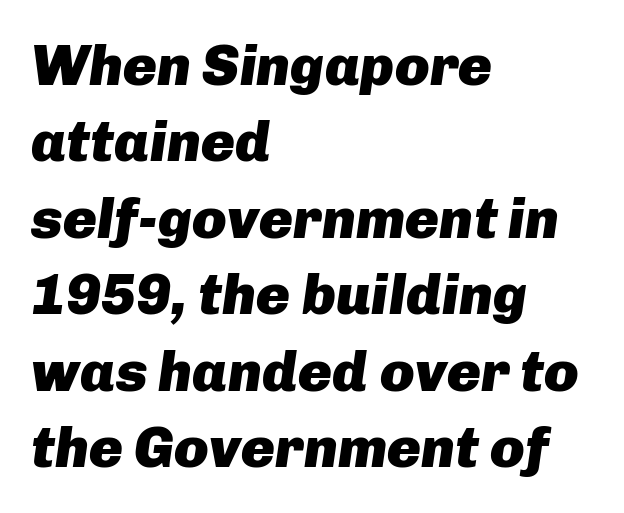
Q: Is the text bold? A: Yes.
Q: Is the text italic (slanted)? A: Yes, it leans right by about 8 degrees.
Q: Is the text underlined? A: No.
Q: How is the paragraph aligned? A: Left-aligned.
Q: Is the spacing between letters normal or unusually wide? A: Normal.
Q: Is the spacing between lines tight, normal or loose? A: Normal.
Q: Width (condensed, normal, or wide)? A: Normal.
Q: Stroke contrast? A: Low.
Q: x-height? A: Medium.
Q: Monospaced? A: No.
